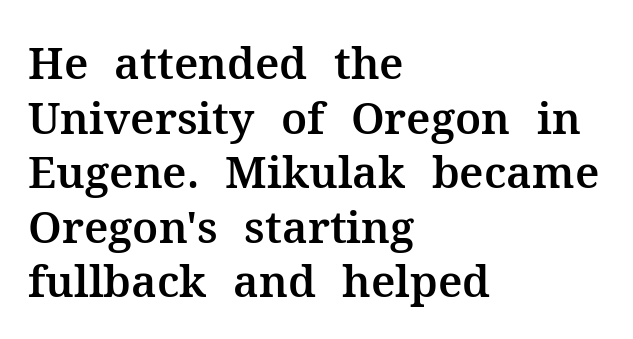
Q: Is the text italic (slanted)? A: No, it is upright.
Q: Is the typeface a serif or a sans-serif typeface? A: Serif.
Q: Is the text underlined? A: No.
Q: How is the paragraph aligned? A: Left-aligned.
Q: Is the spacing between letters normal or unusually wide? A: Normal.
Q: Width (condensed, normal, or wide)? A: Normal.
Q: Stroke contrast? A: Medium.
Q: x-height? A: Medium.
Q: Monospaced? A: No.
